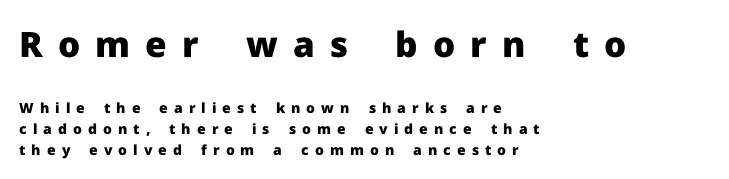
The letters advance in unequal steps, a hallmark of proportional type. Quick note: interline space is typical. The rendering anchors every line to the left-hand side. Does extra space separate the letters? Yes, quite a lot of it. Caption: bold face, heavy strokes.
